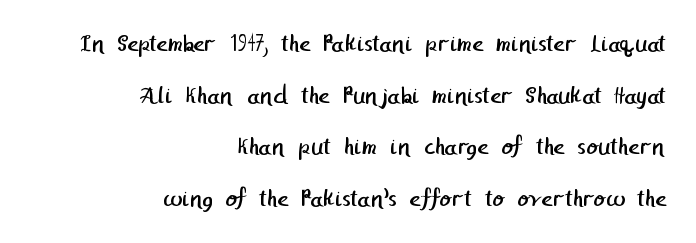
The image shows 27 px text type; set right-aligned, loose line spacing (1.91x), normal letter spacing, not underlined.
